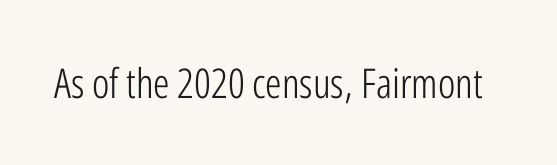
{"serif": "no", "italic": "no", "bold": "no", "weight": "light", "width": "condensed", "stroke_contrast": "low", "x_height": "medium", "monospaced": "no", "underline": "no", "letter_spacing": "normal", "letter_spacing_em": 0.0, "glyph_px": 41}
